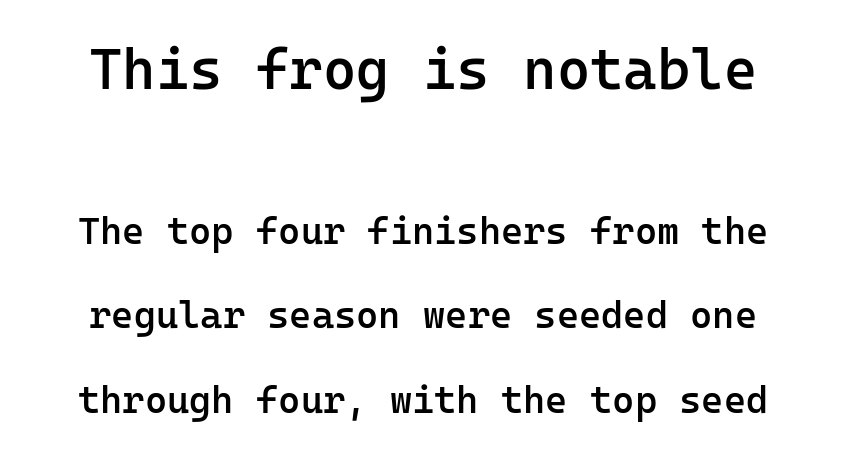
These two chunks differ in scale, with the top chunk taking the larger measure. The type family on display is of the sans-serif kind. The face used here is monospaced, like something from a code editor. Any mark beneath the type? The region is blank. Bold? Not quite — semibold, heavier than regular but stopping short. In terms of letterspacing, this is plain default setting.
